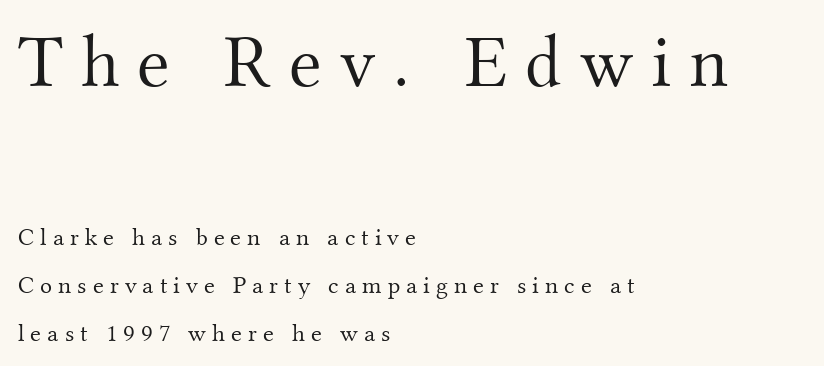
Between one letter and the next there's a generous, obvious gap. The font family rendered here belongs to the serif group. Proportional: the letters do not fall into vertical columns. The paragraph shown leans on its left margin.
